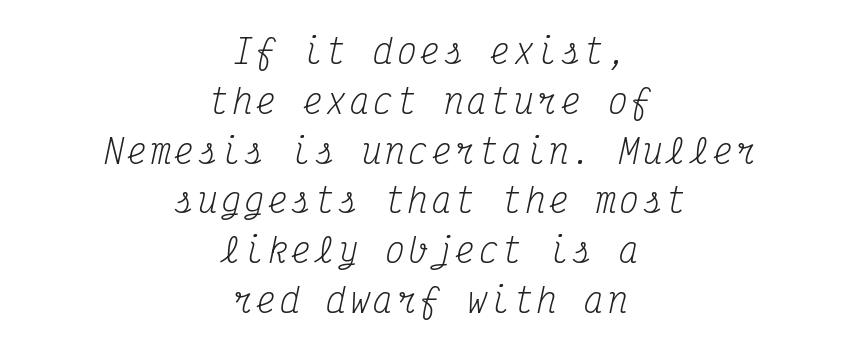
The image shows 33 px regular-weight, condensed serif type, italic (leaning right), monospaced; set centered, normal line spacing (1.51x), not underlined; medium stroke contrast and a medium x-height.
